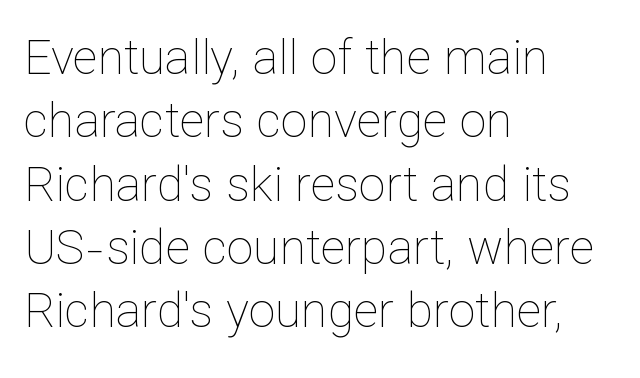
The image shows 48 px thin type, upright; set left-aligned, normal line spacing (1.32x), normal letter spacing, not underlined; low stroke contrast and a medium x-height.
